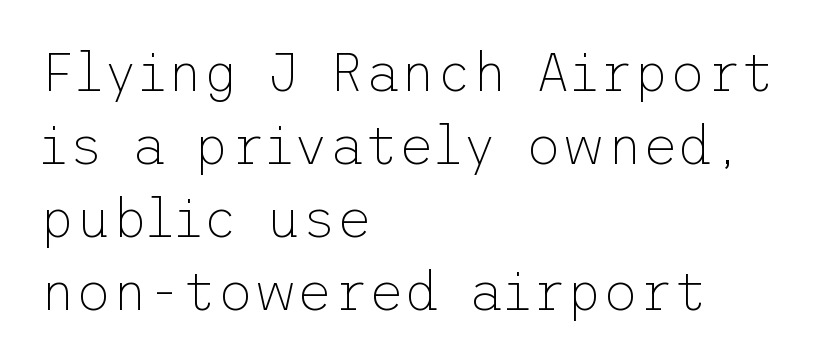
These lines sit exactly where default settings would place them. Honestly, the letter spacing is just normal — you wouldn't notice it. The rendering anchors every line to the left-hand side. Underlining? Definitely not there. The characters are drawn with everyday or finer stroke widths.
